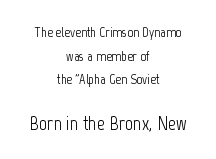
Evenly set lines give the paragraph a standard silhouette. When letters stand straight like this, we call the style roman or upright. Glance below the letters and you will spot only blank space. This layout puts the modest block above and the oversized block below.
